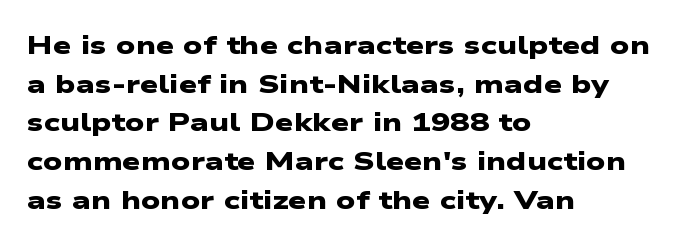
The string is rendered with underlining switched off. Caption: bold face, heavy strokes. The rendering uses a moderate line-height, typical for paragraphs. The gaps between neighbouring characters are ordinary and unremarkable. Every row of glyphs begins at an identical x-position on the left.
